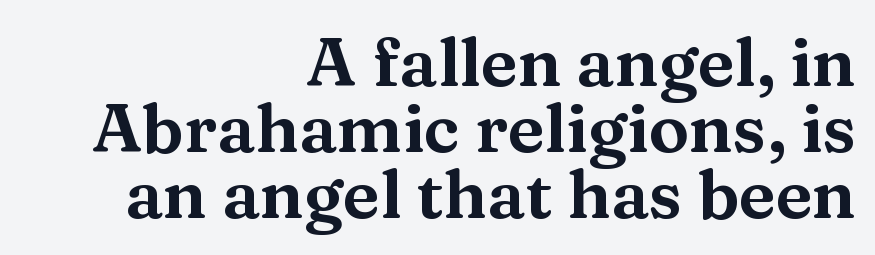
Q: Is the text italic (slanted)? A: No, it is upright.
Q: Is the typeface a serif or a sans-serif typeface? A: Serif.
Q: Is the text underlined? A: No.
Q: How is the paragraph aligned? A: Right-aligned.
Q: Is the spacing between letters normal or unusually wide? A: Normal.
Q: Is the spacing between lines tight, normal or loose? A: Tight.
Q: Width (condensed, normal, or wide)? A: Wide.
Q: Stroke contrast? A: Medium.
Q: x-height? A: Medium.
Q: Monospaced? A: No.
